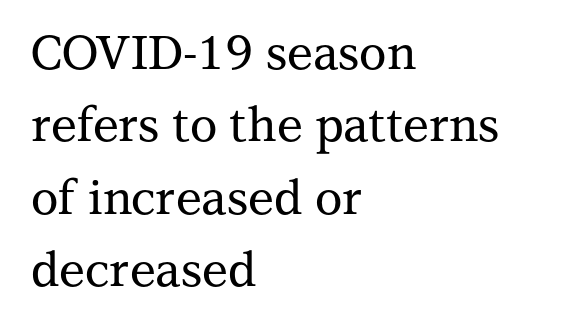
The vertical gap from one line to the next is medium. Every stem runs plumb, perpendicular to the baseline. Teacher's note: observe the even left margin — that is flush-left alignment. Each row of text sits above clean, open space. Do the characters align in a grid? No, the font is proportional.
